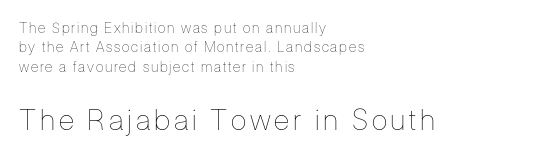
{"italic": "no", "bold": "no", "weight": "thin", "width": "condensed", "stroke_contrast": "low", "x_height": "medium", "monospaced": "no", "underline": "no", "align": "left", "line_spacing": "normal", "line_spacing_ratio": 1.39, "larger_block": "second", "size_ratio": 2.07, "glyph_px": 29}
